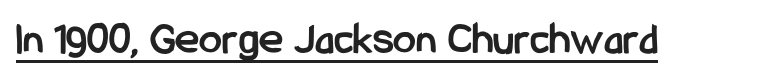
Q: Is the text bold? A: Yes.
Q: Is the text italic (slanted)? A: No, it is upright.
Q: Is the typeface a serif or a sans-serif typeface? A: Sans-serif.
Q: Is the text underlined? A: Yes.
Q: Is the spacing between letters normal or unusually wide? A: Normal.
Q: Width (condensed, normal, or wide)? A: Condensed.
Q: Stroke contrast? A: Low.
Q: x-height? A: Medium.
Q: Monospaced? A: No.
